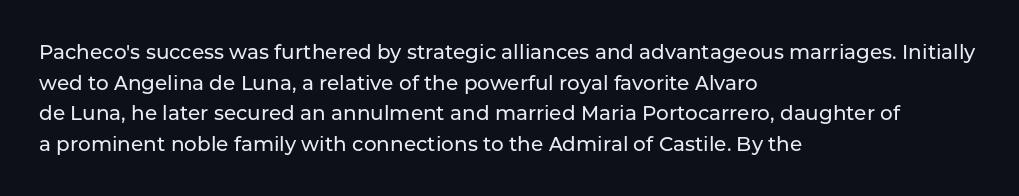
Q: Is the text italic (slanted)? A: No, it is upright.
Q: Is the text underlined? A: No.
Q: How is the paragraph aligned? A: Left-aligned.
Q: Is the spacing between letters normal or unusually wide? A: Normal.
Q: Is the spacing between lines tight, normal or loose? A: Normal.
